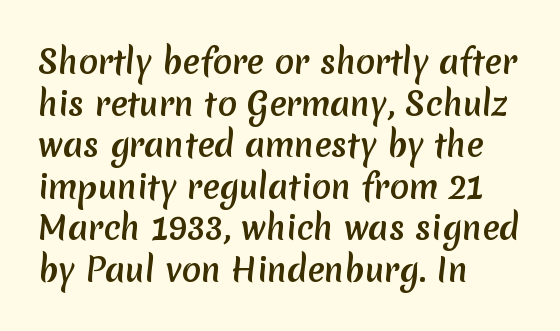
{"serif": "no", "bold": "yes", "weight": "semibold", "width": "normal", "stroke_contrast": "low", "x_height": "medium", "monospaced": "no", "underline": "no", "align": "left", "line_spacing": "normal", "line_spacing_ratio": 1.3, "letter_spacing": "normal", "letter_spacing_em": 0.0, "glyph_px": 32}
